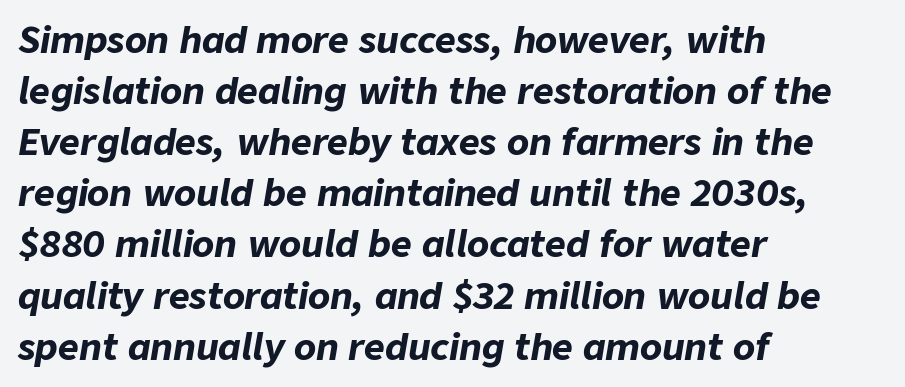
{"italic": "yes", "lean": "right", "slant_degrees": 9, "bold": "yes", "weight": "bold", "width": "normal", "stroke_contrast": "low", "x_height": "medium", "monospaced": "no", "underline": "no", "align": "left", "line_spacing": "normal", "line_spacing_ratio": 1.42, "letter_spacing": "normal", "letter_spacing_em": 0.0, "glyph_px": 36}
